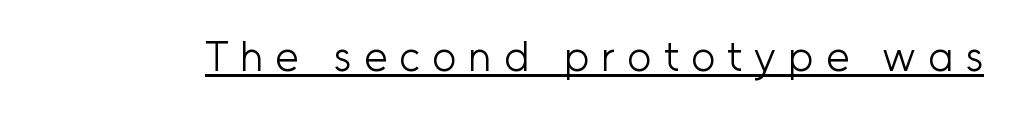
Look at the tracking — it's clearly loosened, letters drifting apart. Character widths vary here, with narrow letters taking less room than wide ones. A quiet, ordinary-to-light weight characterises the typeface. This is underlined copy, the kind a proofreader might mark for attention. The typography opts for an upright posture over an oblique one. Does the type have serifs? No, each stem ends abruptly.
